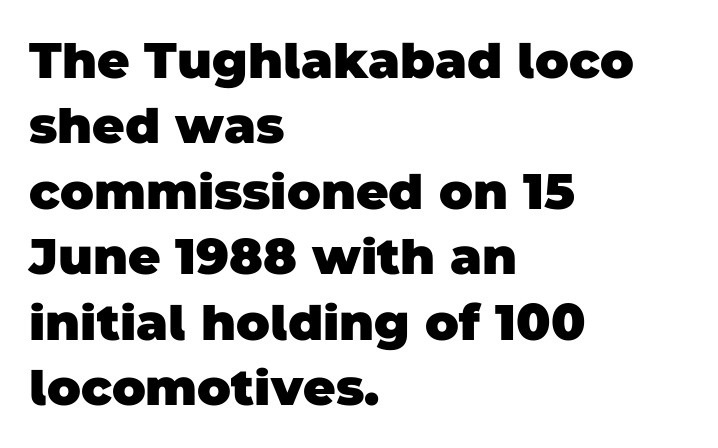
Q: Is the text bold? A: Yes.
Q: Is the typeface a serif or a sans-serif typeface? A: Sans-serif.
Q: Is the text underlined? A: No.
Q: How is the paragraph aligned? A: Left-aligned.
Q: Is the spacing between letters normal or unusually wide? A: Normal.
Q: Is the spacing between lines tight, normal or loose? A: Normal.
Q: Width (condensed, normal, or wide)? A: Normal.
Q: Stroke contrast? A: Low.
Q: x-height? A: Large.
Q: Monospaced? A: No.
